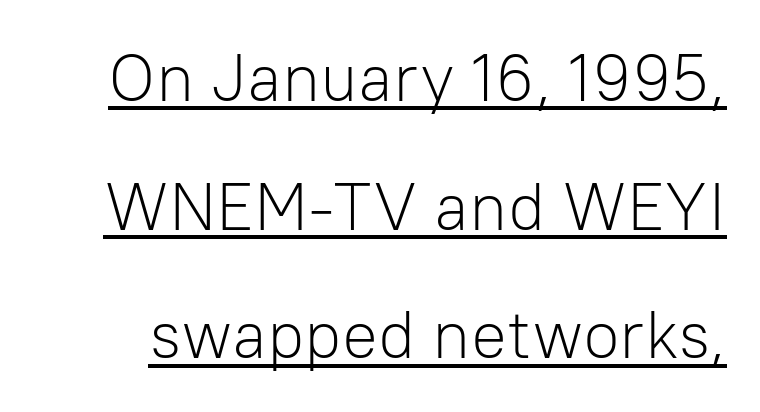
Q: Is the text bold? A: No.
Q: Is the text italic (slanted)? A: No, it is upright.
Q: Is the typeface a serif or a sans-serif typeface? A: Sans-serif.
Q: Is the text underlined? A: Yes.
Q: Is the spacing between letters normal or unusually wide? A: Normal.
Q: Is the spacing between lines tight, normal or loose? A: Loose.
Q: Width (condensed, normal, or wide)? A: Normal.
Q: Stroke contrast? A: Low.
Q: x-height? A: Medium.
Q: Monospaced? A: No.
